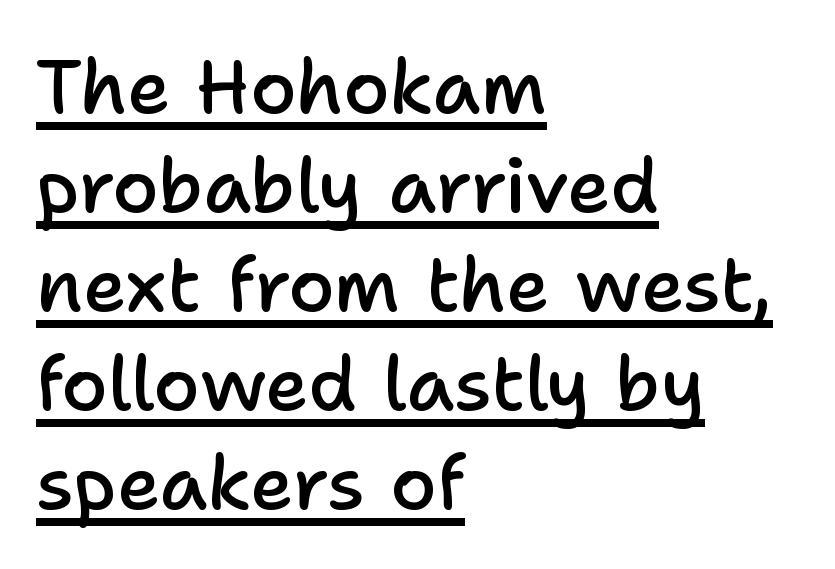
{"serif": "no", "italic": "no", "bold": "semi", "weight": "semibold", "width": "normal", "stroke_contrast": "low", "x_height": "medium", "monospaced": "no", "underline": "yes", "align": "left", "line_spacing": "normal", "line_spacing_ratio": 1.32, "letter_spacing": "normal", "letter_spacing_em": 0.0, "glyph_px": 75}
